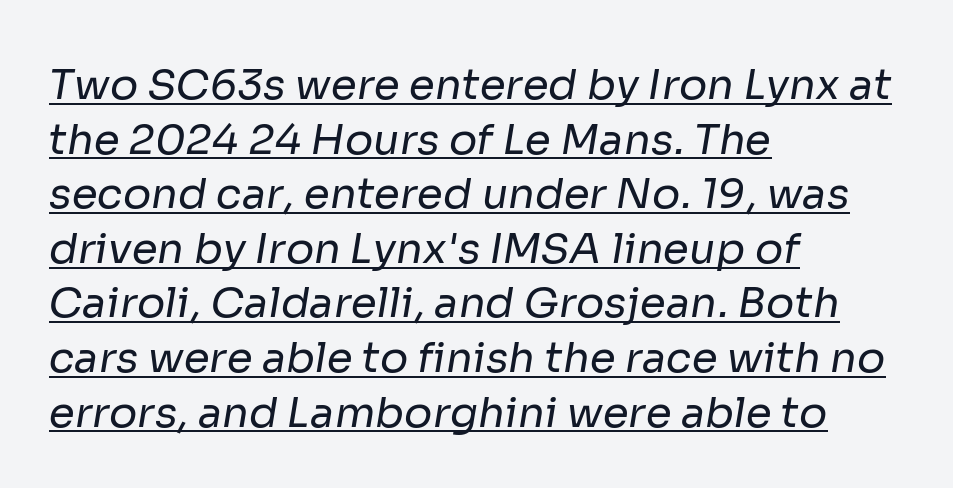
The compositor pushed each line to the left boundary. Is the letter spacing exaggerated? No — it looks like the ordinary default. Weight: not bold — regular or lighter. Unlike a traditional serif, this face leaves its strokes unadorned. Quick note: interline space is typical. You could not count columns in this text — the font is proportionally spaced.
